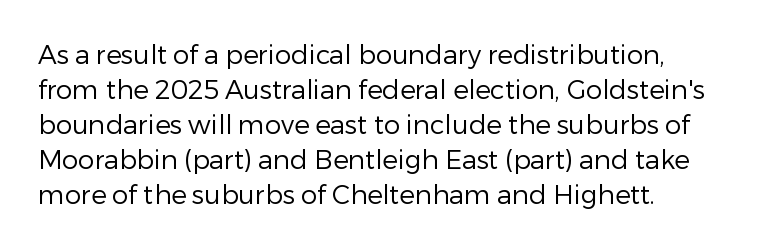
How are the letters spaced? Ordinarily, with no added tracking. Has an underline been added? It has not. Honestly, the row spacing looks completely unremarkable. The font is comparable to plain body text, perhaps lighter. Visually the block forms a straight wall on the left and a jagged coastline on the right.
